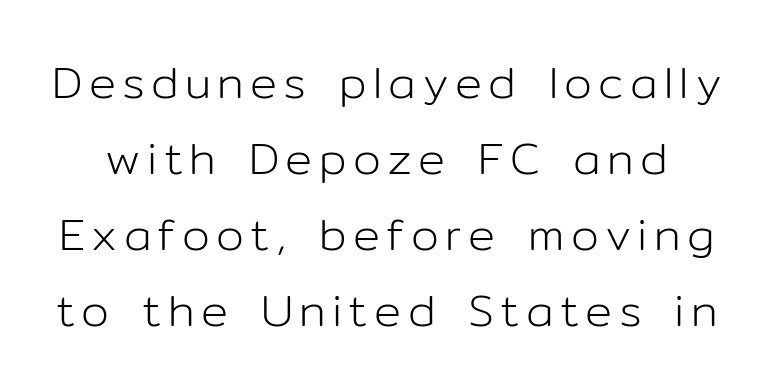
The image shows 45 px light sans-serif type, upright; set normal line spacing (1.69x), not underlined; low stroke contrast and a medium x-height.
